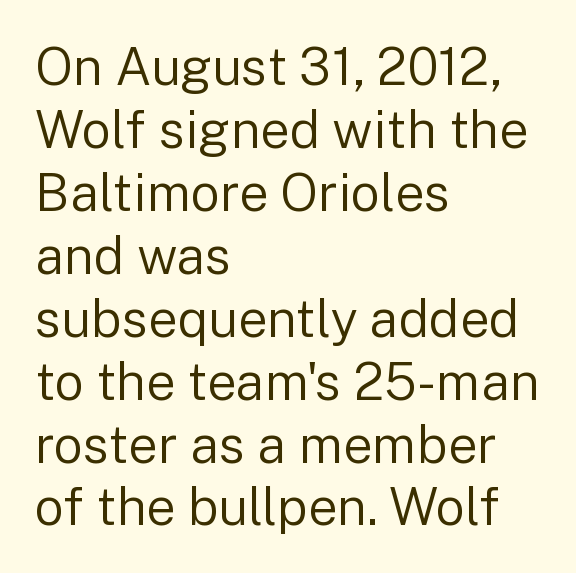
Q: Is the text bold? A: No.
Q: Is the text italic (slanted)? A: No, it is upright.
Q: Is the typeface a serif or a sans-serif typeface? A: Sans-serif.
Q: Is the text underlined? A: No.
Q: How is the paragraph aligned? A: Left-aligned.
Q: Is the spacing between letters normal or unusually wide? A: Normal.
Q: Width (condensed, normal, or wide)? A: Normal.
Q: Stroke contrast? A: Low.
Q: x-height? A: Medium.
Q: Monospaced? A: No.
